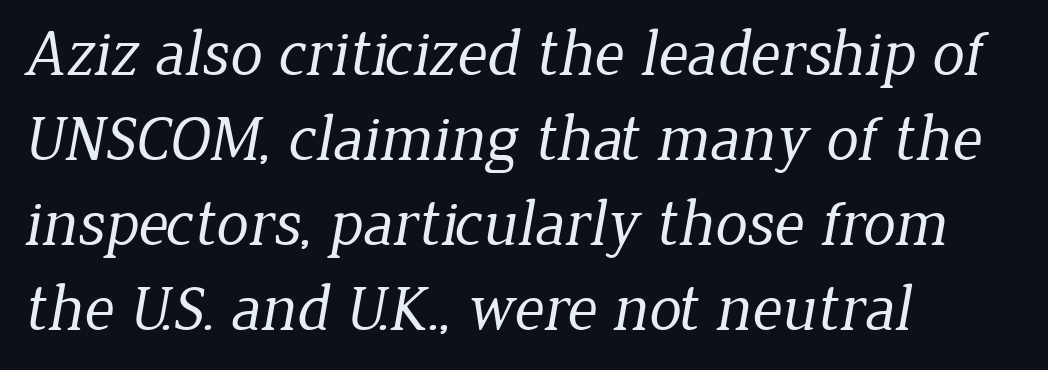
{"serif": "yes", "bold": "no", "weight": "regular", "width": "normal", "stroke_contrast": "low", "x_height": "medium", "monospaced": "no", "underline": "no", "align": "left", "line_spacing": "normal", "line_spacing_ratio": 1.31, "letter_spacing": "normal", "letter_spacing_em": 0.0, "glyph_px": 65}
